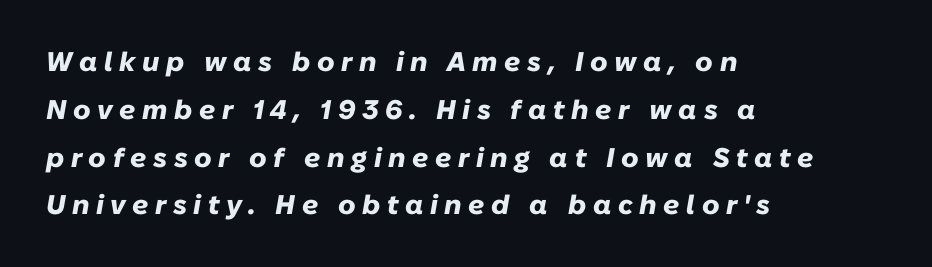
Q: Is the text bold? A: Yes.
Q: Is the text italic (slanted)? A: Yes, it leans right by about 10 degrees.
Q: Is the text underlined? A: No.
Q: How is the paragraph aligned? A: Left-aligned.
Q: Is the spacing between letters normal or unusually wide? A: Unusually wide.
